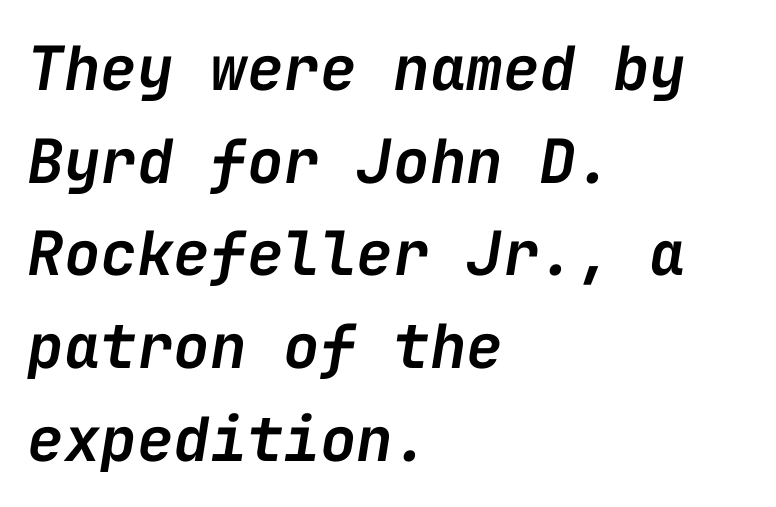
{"italic": "yes", "lean": "right", "slant_degrees": 9, "bold": "semi", "weight": "semibold", "width": "normal", "stroke_contrast": "low", "x_height": "medium", "monospaced": "yes", "underline": "no", "align": "left", "line_spacing": "normal", "line_spacing_ratio": 1.52, "letter_spacing": "normal", "letter_spacing_em": 0.0, "glyph_px": 61}
